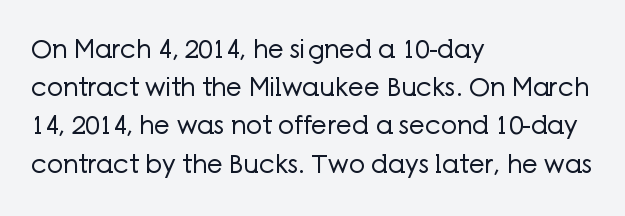
The glyphs are unaccompanied by any horizontal stroke below them. Posture: vertical. These lines keep a tight, regular rhythm from letter to letter. Interline gaps are of average width in this sample. The paragraph shown leans on its left margin.
